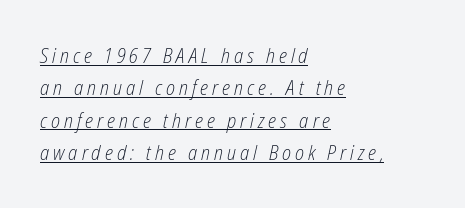
The image shows 21 px text type, italic (leaning right); set left-aligned, normal line spacing (1.54x), underlined.
